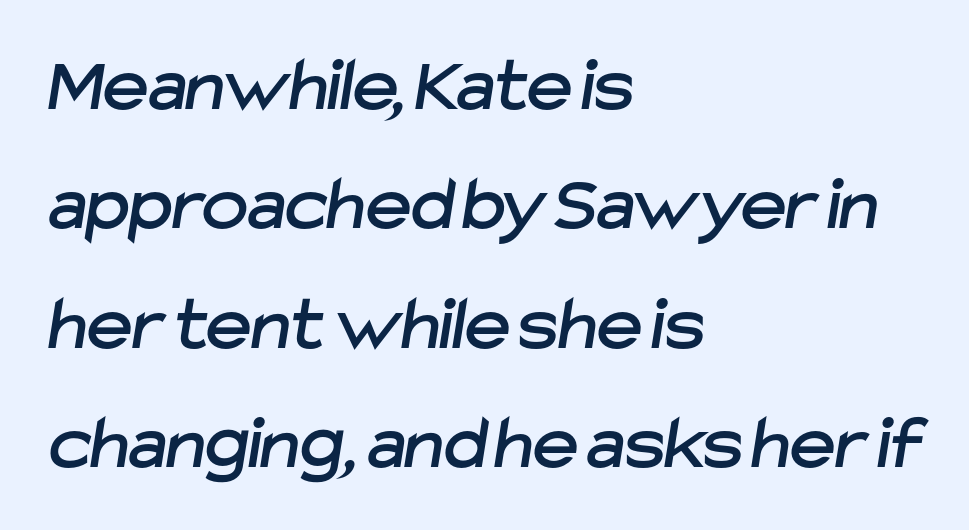
Q: Is the typeface a serif or a sans-serif typeface? A: Sans-serif.
Q: Is the text underlined? A: No.
Q: How is the paragraph aligned? A: Left-aligned.
Q: Is the spacing between letters normal or unusually wide? A: Normal.
Q: Is the spacing between lines tight, normal or loose? A: Normal.
Q: Width (condensed, normal, or wide)? A: Normal.
Q: Stroke contrast? A: Low.
Q: x-height? A: Medium.
Q: Monospaced? A: No.
